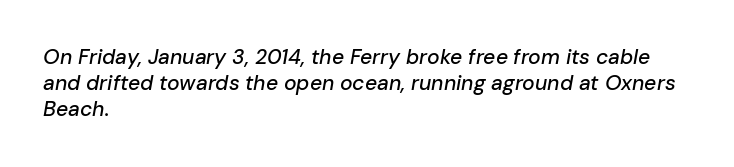
Between one letter and the next there's only the usual sliver of space. Does the copy run flush right? No — it runs flush left. Baseline-to-baseline distance is the conventional proportion of letter height. Words float on clear page, feet unadorned.
